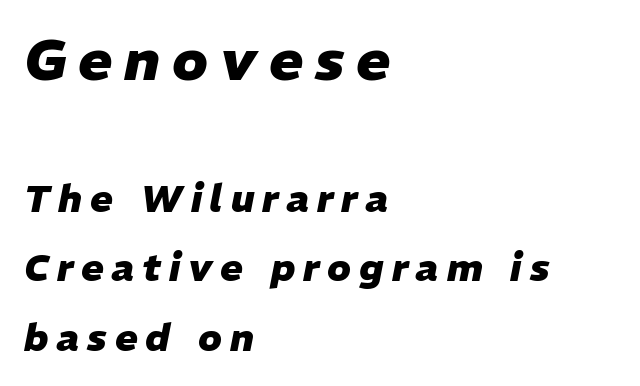
Every character sits at an angle, as italics do. Does the bottom block carry the larger type? No, the top block does. The strokes are fattened all the way to bold. The rendering anchors every line to the left-hand side. The face used here is proportionally spaced, like ordinary book or web type.
